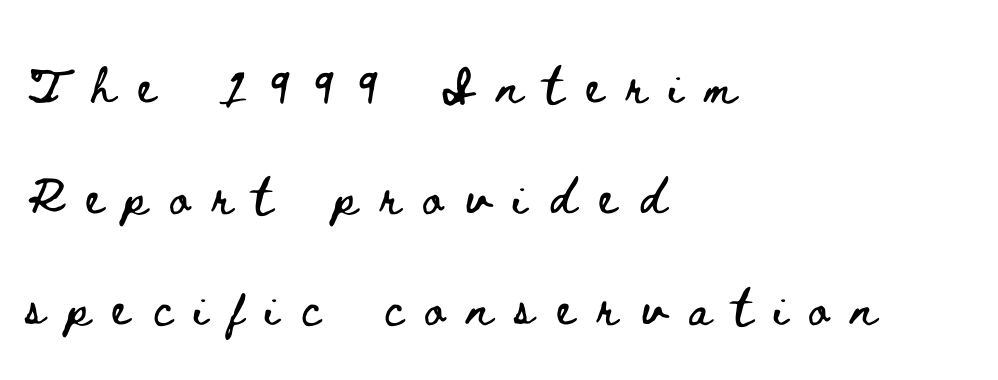
Horizontally, the lines are justified to the leading edge only. These lines are rendered in a variable-pitch font. The horizontal fit of the characters is loose and conspicuously gappy. The lines are spread far apart with generous leading.
